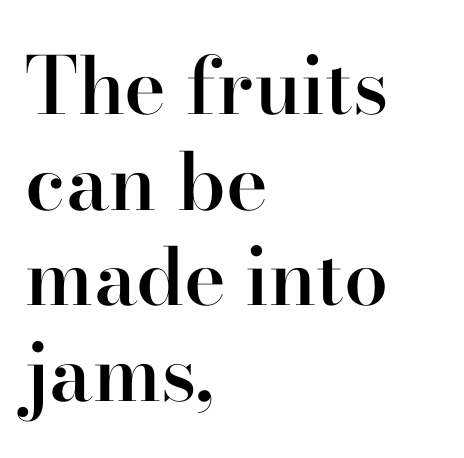
{"serif": "yes", "italic": "no", "bold": "semi", "weight": "semibold", "width": "normal", "stroke_contrast": "high", "x_height": "small", "monospaced": "no", "underline": "no", "align": "left", "line_spacing_ratio": 1.21, "letter_spacing": "normal", "letter_spacing_em": 0.0, "glyph_px": 79}
